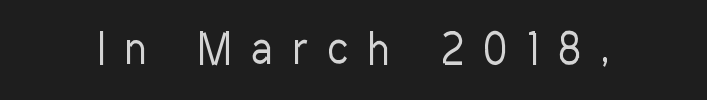
{"serif": "no", "italic": "no", "bold": "no", "weight": "regular", "width": "condensed", "stroke_contrast": "low", "x_height": "medium", "monospaced": "no", "underline": "no", "letter_spacing": "wide", "letter_spacing_em": 0.49, "glyph_px": 42}
